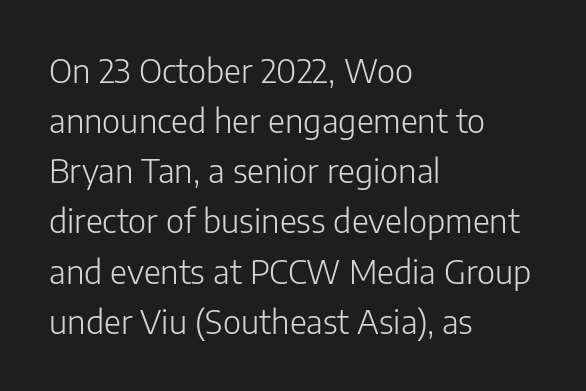
The image shows 33 px light sans-serif type, upright; set left-aligned, normal line spacing (1.52x), normal letter spacing, not underlined; low stroke contrast and a medium x-height.
